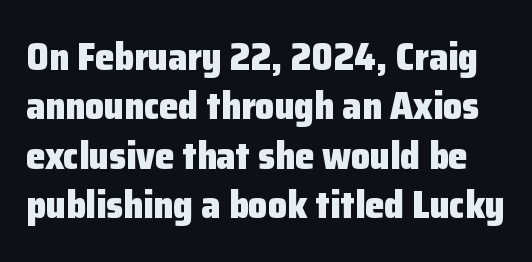
The image shows 38 px heavy sans-serif type, upright; set normal line spacing (1.3x), normal letter spacing, not underlined; low stroke contrast and a medium x-height.
